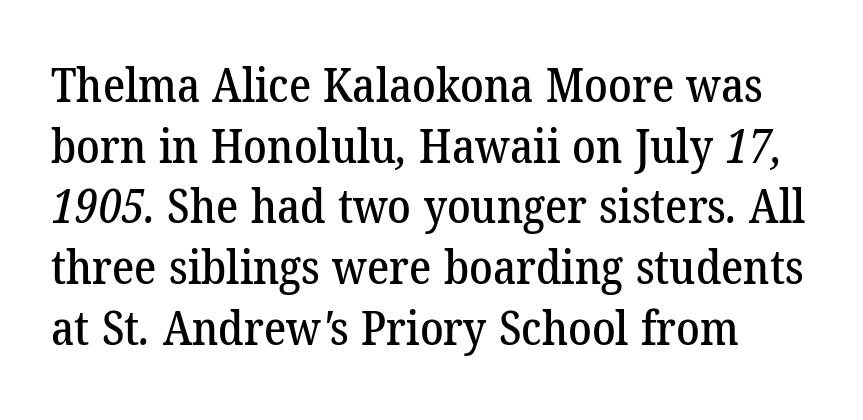
Q: Is the typeface a serif or a sans-serif typeface? A: Serif.
Q: Is the text underlined? A: No.
Q: Is the spacing between letters normal or unusually wide? A: Normal.
Q: Is the spacing between lines tight, normal or loose? A: Normal.
Q: Width (condensed, normal, or wide)? A: Normal.
Q: Stroke contrast? A: Low.
Q: x-height? A: Medium.
Q: Monospaced? A: No.
